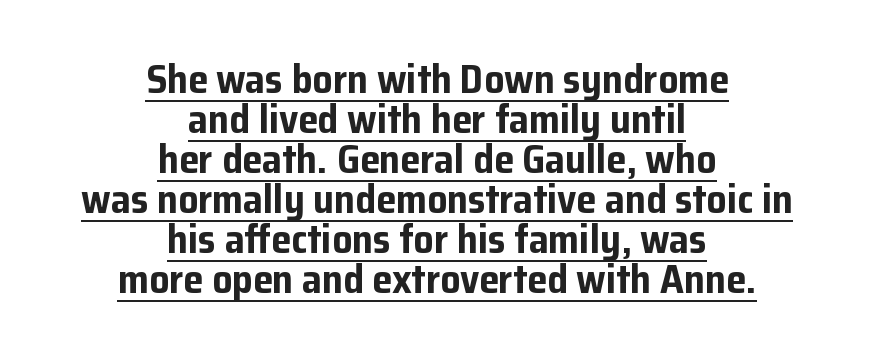
No extra tracking has been applied to these lines. The lettering holds an erect, upright posture throughout. The designer dialed line spacing down below the default. The face used here is a sans, in the tradition of grotesques and geometrics. Here the designer chose a conventional face with non-uniform glyph widths. I'd describe the lettering as bold — thick and assertive.
